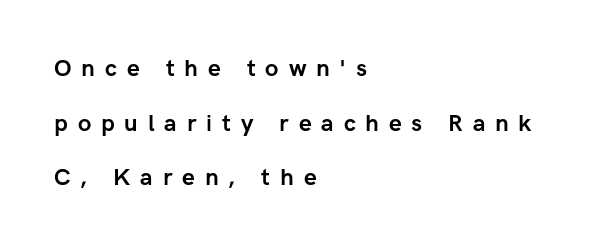
Q: Is the text bold? A: Yes.
Q: Is the text italic (slanted)? A: No, it is upright.
Q: Is the text underlined? A: No.
Q: How is the paragraph aligned? A: Left-aligned.
Q: Is the spacing between letters normal or unusually wide? A: Unusually wide.
Q: Is the spacing between lines tight, normal or loose? A: Loose.
